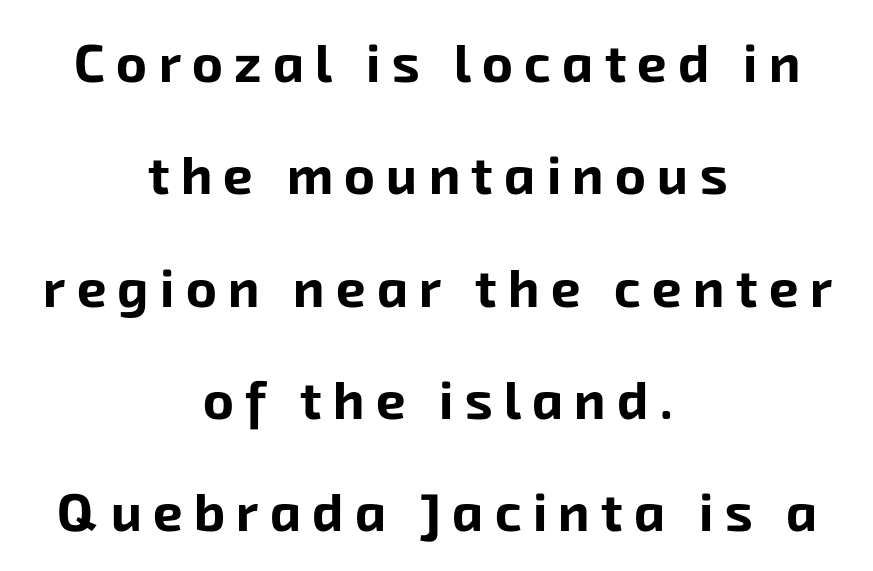
{"serif": "no", "bold": "yes", "weight": "bold", "width": "normal", "stroke_contrast": "low", "x_height": "medium", "monospaced": "no", "underline": "no", "align": "center", "line_spacing": "loose", "line_spacing_ratio": 2.12, "letter_spacing": "wide", "letter_spacing_em": 0.21, "glyph_px": 53}
